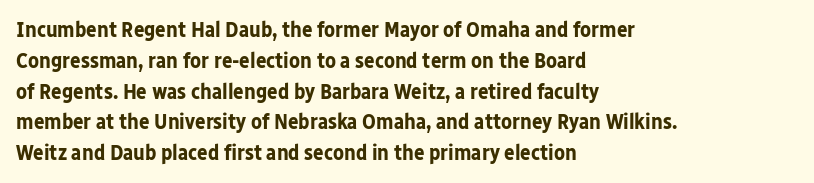
{"italic": "no", "bold": "yes", "underline": "no", "align": "left", "line_spacing": "normal", "line_spacing_ratio": 1.4, "letter_spacing": "normal", "letter_spacing_em": 0.0, "glyph_px": 22}
